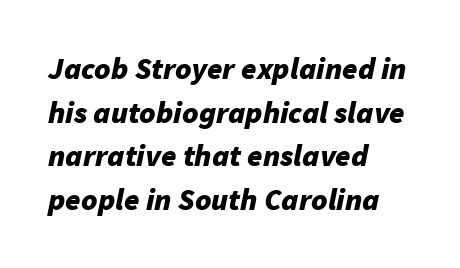
The image shows 31 px bold type, italic (leaning right); set left-aligned, normal line spacing (1.41x), normal letter spacing, not underlined; low stroke contrast and a medium x-height.
